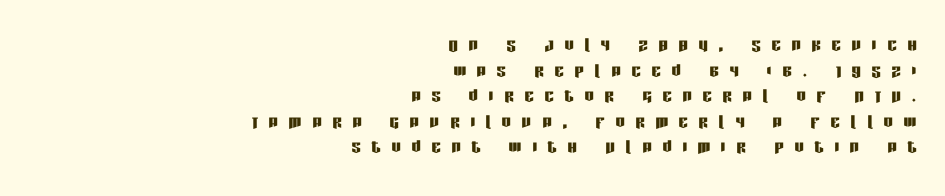
In CSS terms this would be text-align: right. In terms of leading, this rendering errs on the cramped side. The gaps between neighbouring characters are conspicuously large. Underline: absent.
